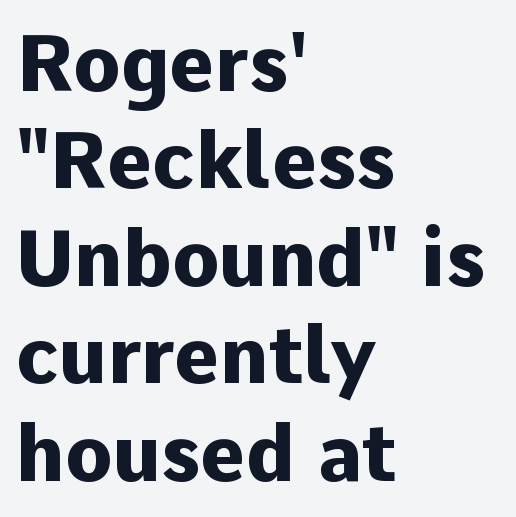
The image shows 78 px heavy sans-serif type, upright; set left-aligned, normal line spacing (1.25x), normal letter spacing, not underlined; low stroke contrast and a medium x-height.
